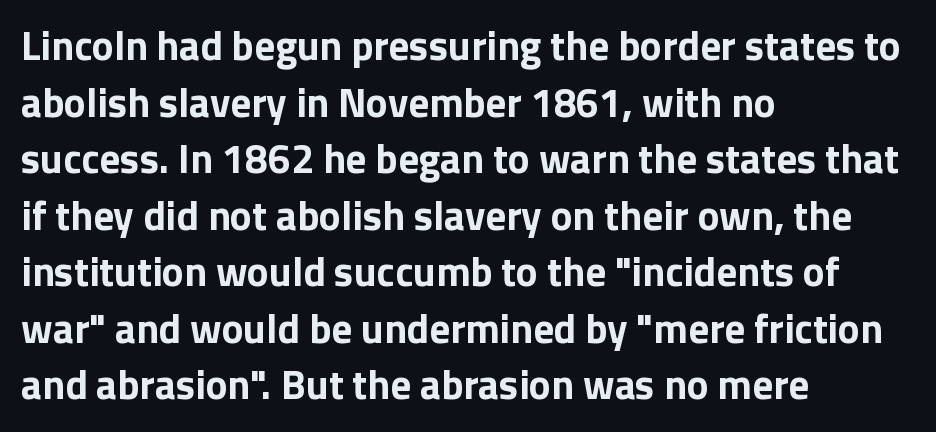
Spacing between characters is what you'd get straight out of the box. Glance below the letters and you will spot only blank space. This sample uses an upright cut, with every glyph sitting square on the baseline. The glyphs have the mass of a bold cut.
